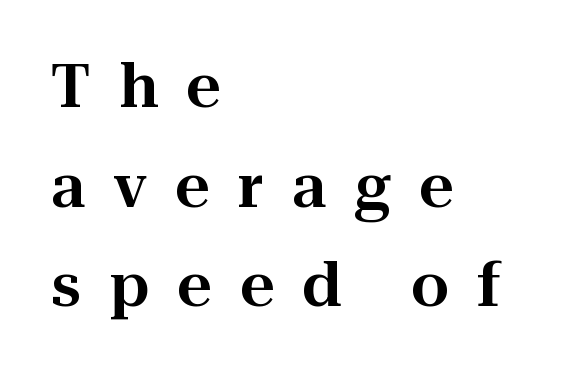
{"serif": "yes", "italic": "no", "width": "normal", "stroke_contrast": "high", "x_height": "medium", "monospaced": "no", "underline": "no", "align": "left", "line_spacing": "normal", "line_spacing_ratio": 1.66, "letter_spacing": "wide", "letter_spacing_em": 0.47, "glyph_px": 60}
